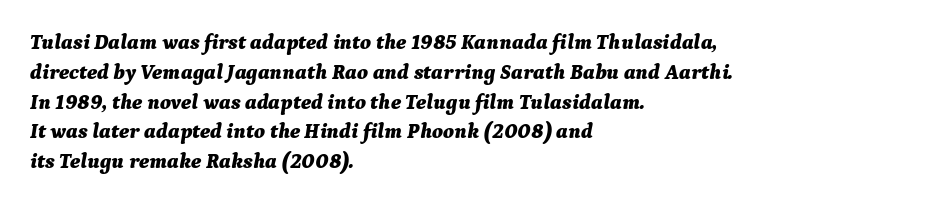
{"italic": "yes", "lean": "right", "slant_degrees": 9, "bold": "yes", "underline": "no", "align": "left", "line_spacing": "normal", "line_spacing_ratio": 1.42, "letter_spacing": "normal", "letter_spacing_em": 0.0, "glyph_px": 21}
